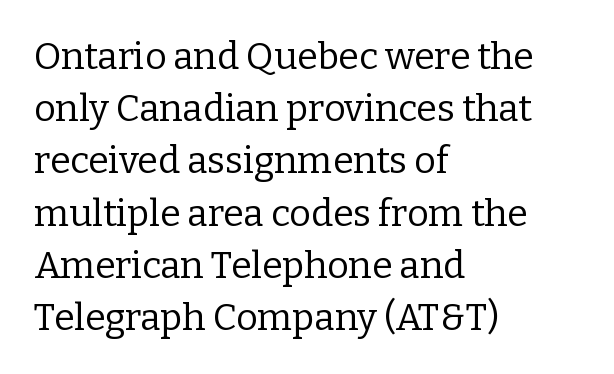
{"serif": "yes", "italic": "no", "bold": "no", "weight": "regular", "width": "normal", "stroke_contrast": "low", "x_height": "medium", "monospaced": "no", "underline": "no", "align": "left", "line_spacing": "normal", "line_spacing_ratio": 1.41, "letter_spacing": "normal", "letter_spacing_em": 0.0, "glyph_px": 37}
